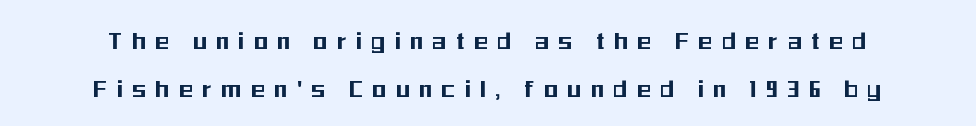
{"serif": "no", "italic": "no", "width": "condensed", "stroke_contrast": "medium", "x_height": "medium", "monospaced": "no", "underline": "no", "align": "center", "line_spacing_ratio": 1.72, "letter_spacing": "wide", "letter_spacing_em": 0.36, "glyph_px": 28}
